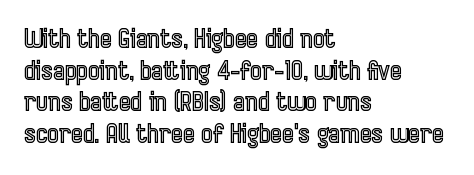
The rows are spaced the way most documents space them. No extra tracking has been applied to these lines. Which margin do the lines hug? The left one — the right edge is uneven. The gap between lines stays unmarked. If you drew a line through each stem, it would be perfectly vertical.
